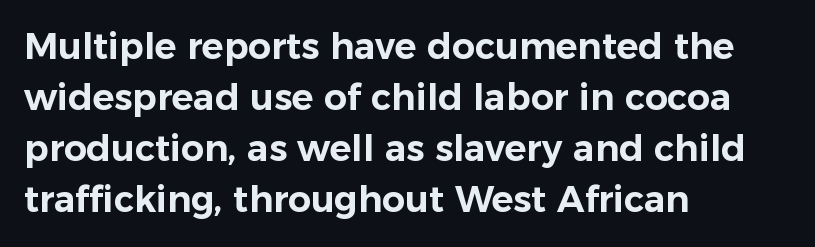
Q: Is the text italic (slanted)? A: No, it is upright.
Q: Is the typeface a serif or a sans-serif typeface? A: Sans-serif.
Q: Is the text underlined? A: No.
Q: How is the paragraph aligned? A: Left-aligned.
Q: Is the spacing between letters normal or unusually wide? A: Normal.
Q: Is the spacing between lines tight, normal or loose? A: Normal.
Q: Width (condensed, normal, or wide)? A: Normal.
Q: Stroke contrast? A: Low.
Q: x-height? A: Medium.
Q: Monospaced? A: No.
